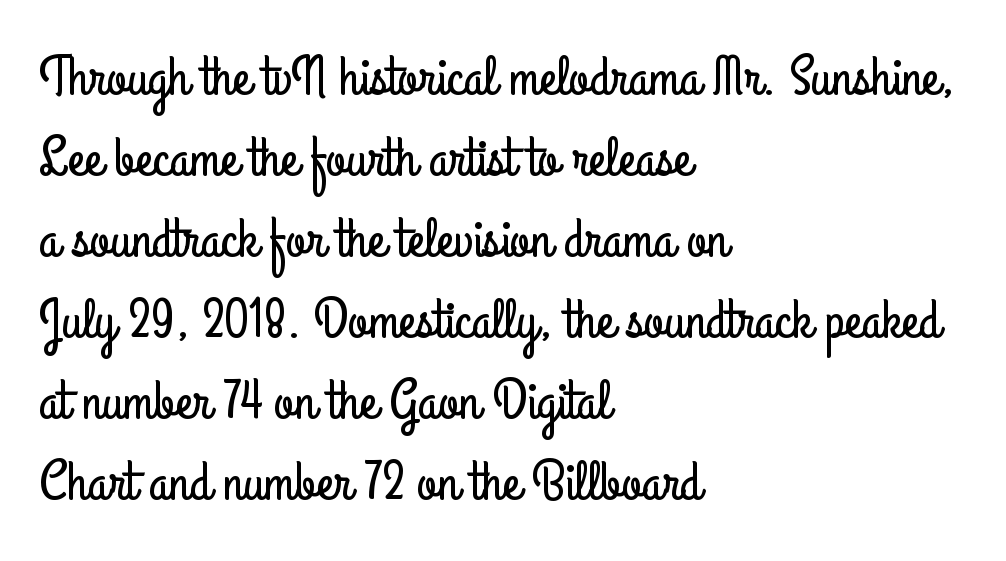
Is this a fixed-width face? No — the glyphs have proportional, varying widths. Observe the absence of serifs on each vertical stroke in this sample. This sample uses plain, unmodified letter spacing. Interline gaps are of average width in this sample. Where is the straight margin? On the left.
